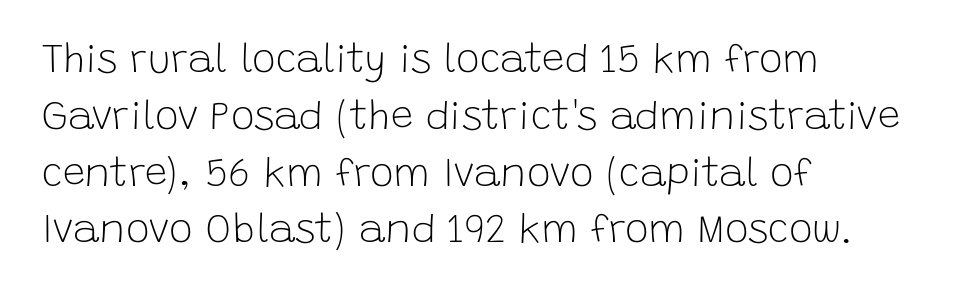
{"serif": "no", "italic": "no", "bold": "no", "weight": "light", "width": "normal", "stroke_contrast": "low", "x_height": "large", "monospaced": "no", "underline": "no", "align": "left", "line_spacing": "normal", "line_spacing_ratio": 1.42, "letter_spacing": "normal", "letter_spacing_em": 0.0, "glyph_px": 40}
